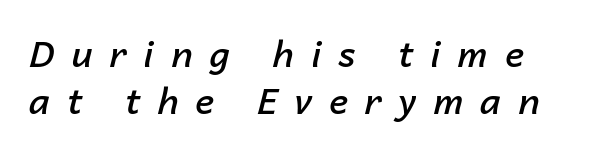
{"italic": "yes", "lean": "right", "slant_degrees": 14, "bold": "semi", "weight": "semibold", "width": "normal", "stroke_contrast": "low", "x_height": "medium", "monospaced": "no", "underline": "no", "line_spacing": "normal", "line_spacing_ratio": 1.3, "letter_spacing": "wide", "letter_spacing_em": 0.47, "glyph_px": 36}
